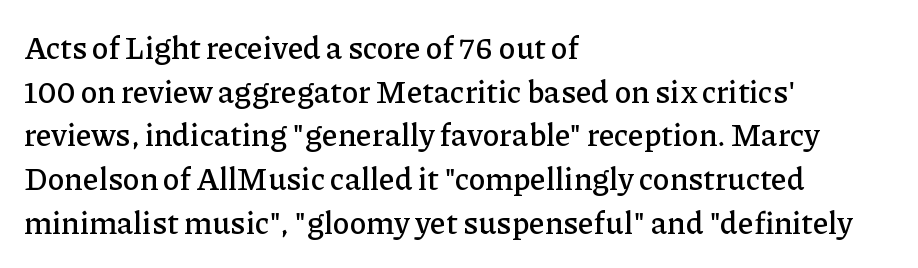
The image shows 31 px serif type, upright; set left-aligned, normal line spacing (1.41x), normal letter spacing, not underlined; low stroke contrast and a medium x-height.
